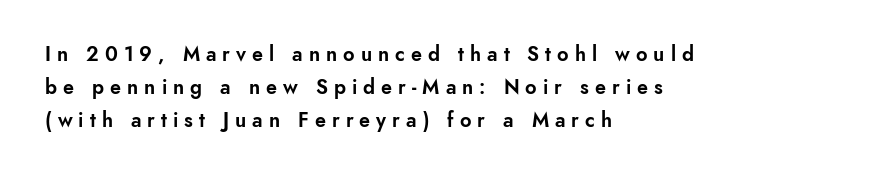
Q: Is the text italic (slanted)? A: No, it is upright.
Q: Is the text underlined? A: No.
Q: How is the paragraph aligned? A: Left-aligned.
Q: Is the spacing between letters normal or unusually wide? A: Unusually wide.
Q: Is the spacing between lines tight, normal or loose? A: Normal.
